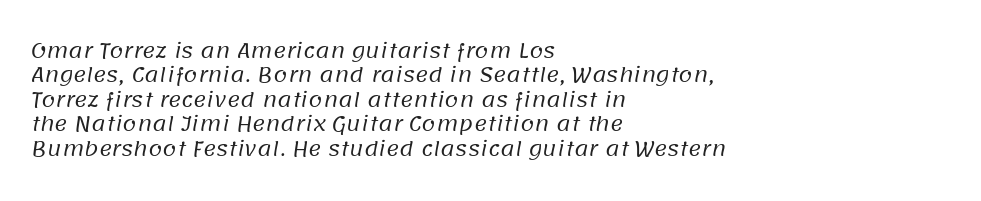
Which margin do the lines hug? The left one — the right edge is uneven. The letters sit at their default tracking, neither squeezed nor spread. The area under the type is left untouched. These glyphs show unthickened strokes, regular width or finer.
